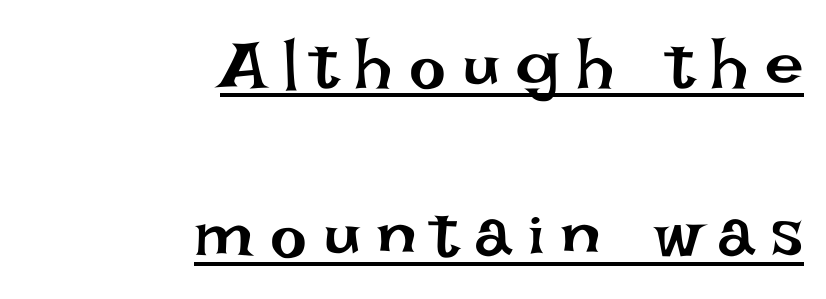
The line texture is sparse and dotted thanks to wide tracking. Summary of vertical rhythm: relaxed, with wide interline spacing. Spacing verdict: proportional, widths tailored to each character. Every word sits above its own underline. In terms of posture, this sample is upright. Weight: not bold — regular or lighter.
